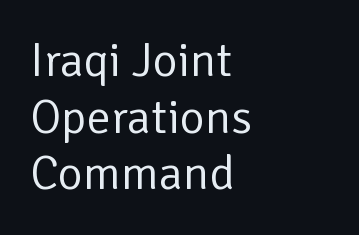
Q: Is the text bold? A: No.
Q: Is the text italic (slanted)? A: No, it is upright.
Q: Is the typeface a serif or a sans-serif typeface? A: Sans-serif.
Q: Is the text underlined? A: No.
Q: How is the paragraph aligned? A: Left-aligned.
Q: Is the spacing between letters normal or unusually wide? A: Normal.
Q: Width (condensed, normal, or wide)? A: Normal.
Q: Stroke contrast? A: Low.
Q: x-height? A: Medium.
Q: Monospaced? A: No.
